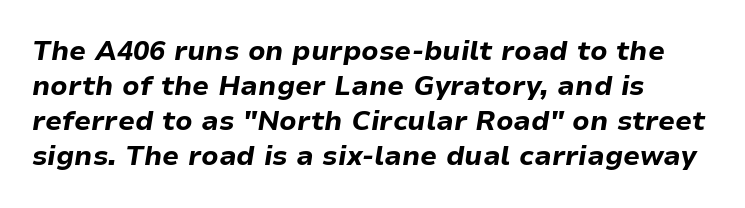
The image shows 27 px bold type, italic (leaning right); set left-aligned, normal line spacing (1.3x), normal letter spacing, not underlined.
